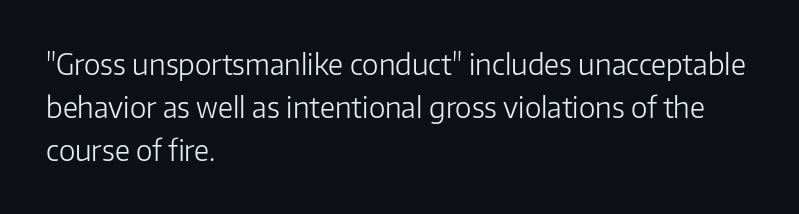
Q: Is the text bold? A: No.
Q: Is the text italic (slanted)? A: No, it is upright.
Q: Is the typeface a serif or a sans-serif typeface? A: Sans-serif.
Q: Is the text underlined? A: No.
Q: How is the paragraph aligned? A: Left-aligned.
Q: Is the spacing between letters normal or unusually wide? A: Normal.
Q: Is the spacing between lines tight, normal or loose? A: Normal.
Q: Width (condensed, normal, or wide)? A: Normal.
Q: Stroke contrast? A: Low.
Q: x-height? A: Medium.
Q: Monospaced? A: No.
